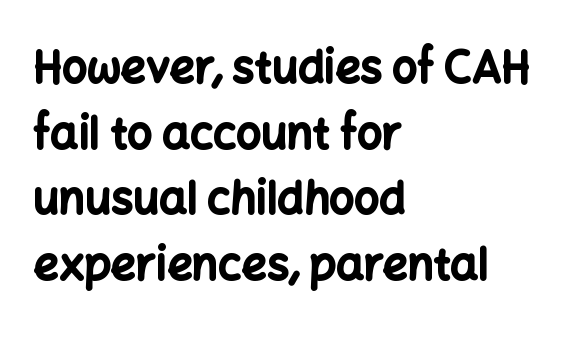
Q: Is the text bold? A: Yes.
Q: Is the text italic (slanted)? A: No, it is upright.
Q: Is the typeface a serif or a sans-serif typeface? A: Sans-serif.
Q: Is the text underlined? A: No.
Q: How is the paragraph aligned? A: Left-aligned.
Q: Is the spacing between letters normal or unusually wide? A: Normal.
Q: Is the spacing between lines tight, normal or loose? A: Normal.
Q: Width (condensed, normal, or wide)? A: Normal.
Q: Stroke contrast? A: Low.
Q: x-height? A: Medium.
Q: Monospaced? A: No.
